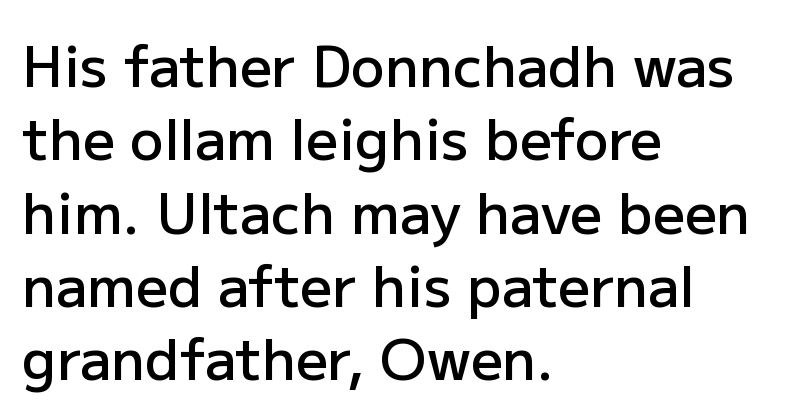
Q: Is the text bold? A: Semi-bold.
Q: Is the text italic (slanted)? A: No, it is upright.
Q: Is the typeface a serif or a sans-serif typeface? A: Sans-serif.
Q: Is the text underlined? A: No.
Q: How is the paragraph aligned? A: Left-aligned.
Q: Is the spacing between letters normal or unusually wide? A: Normal.
Q: Is the spacing between lines tight, normal or loose? A: Normal.
Q: Width (condensed, normal, or wide)? A: Normal.
Q: Stroke contrast? A: Low.
Q: x-height? A: Medium.
Q: Monospaced? A: No.
